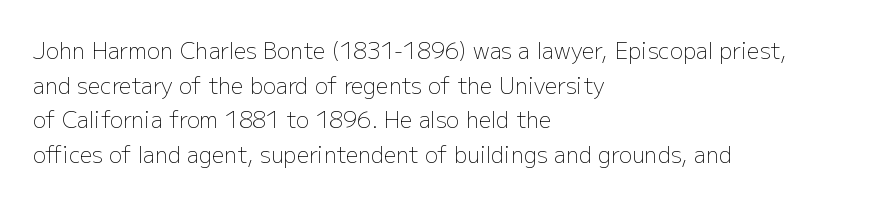
Q: Is the text bold? A: No.
Q: Is the text italic (slanted)? A: No, it is upright.
Q: Is the text underlined? A: No.
Q: How is the paragraph aligned? A: Left-aligned.
Q: Is the spacing between letters normal or unusually wide? A: Normal.
Q: Is the spacing between lines tight, normal or loose? A: Normal.
